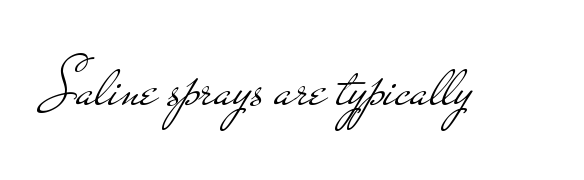
The image shows 65 px light, wide sans-serif type; set normal letter spacing, not underlined; low stroke contrast and a small x-height.
